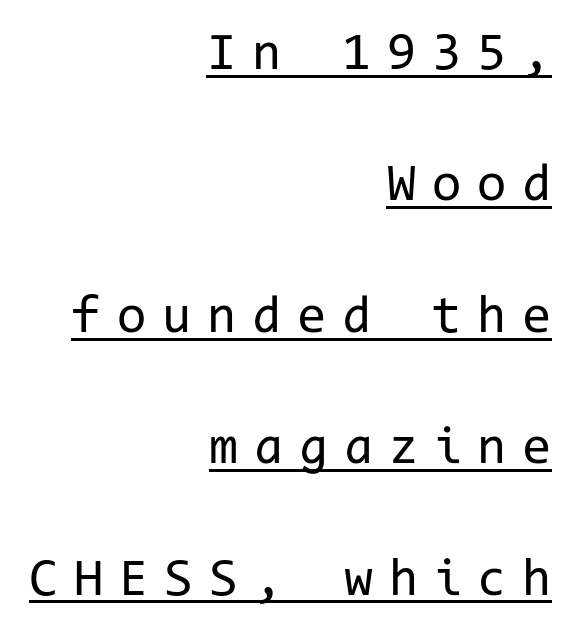
There is plenty of visible air inserted between adjacent glyphs. The lettering is marked with a stroke running underneath it. Spacing verdict: monospaced, one width for all characters. A light-to-regular cut is what we see here.
